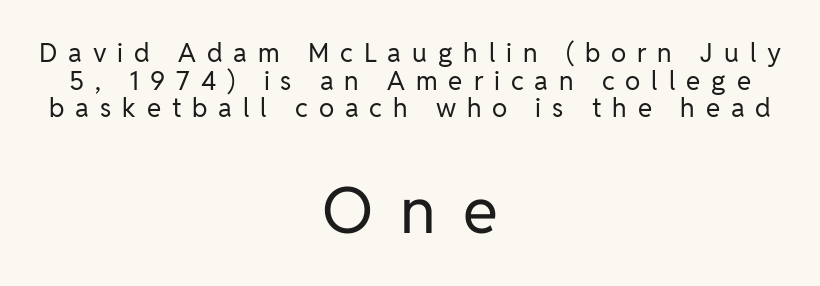
{"serif": "no", "italic": "no", "bold": "no", "weight": "regular", "width": "normal", "stroke_contrast": "low", "x_height": "medium", "monospaced": "no", "underline": "no", "align": "center", "line_spacing": "tight", "line_spacing_ratio": 1.06, "letter_spacing": "wide", "letter_spacing_em": 0.42, "larger_block": "second", "size_ratio": 2.46, "glyph_px": 64}
